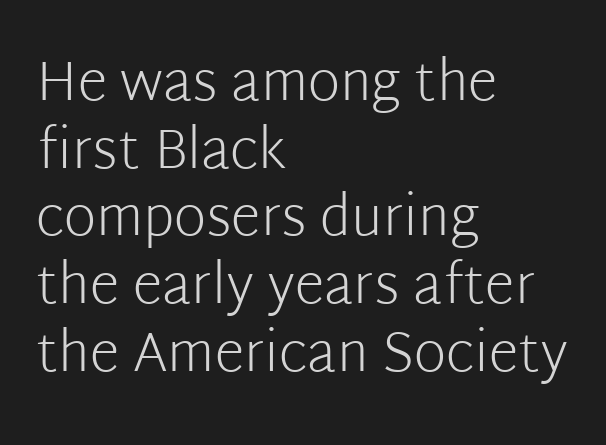
Q: Is the text bold? A: No.
Q: Is the text italic (slanted)? A: No, it is upright.
Q: Is the typeface a serif or a sans-serif typeface? A: Sans-serif.
Q: Is the text underlined? A: No.
Q: How is the paragraph aligned? A: Left-aligned.
Q: Is the spacing between letters normal or unusually wide? A: Normal.
Q: Width (condensed, normal, or wide)? A: Normal.
Q: Stroke contrast? A: Low.
Q: x-height? A: Medium.
Q: Monospaced? A: No.
